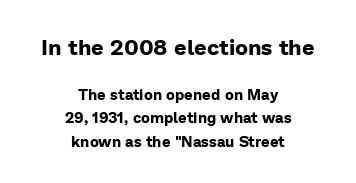
Descenders are the only things crossing below the line. The letters sit at their default tracking, neither squeezed nor spread. The first block has been scaled up relative to the second. Every stem runs plumb, perpendicular to the baseline.
